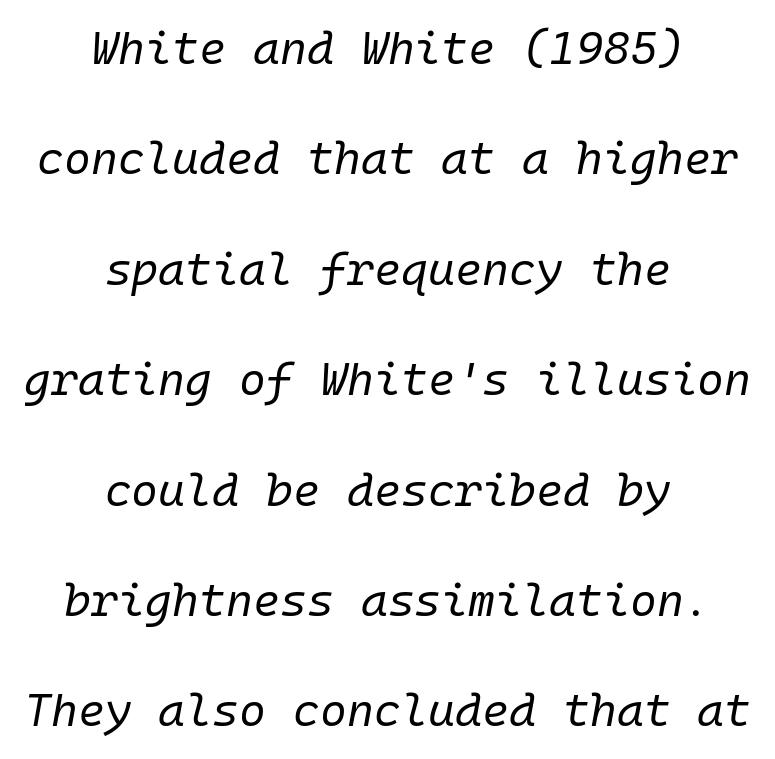
Q: Is the text bold? A: No.
Q: Is the text italic (slanted)? A: Yes, it leans right by about 10 degrees.
Q: Is the text underlined? A: No.
Q: How is the paragraph aligned? A: Centered.
Q: Is the spacing between letters normal or unusually wide? A: Normal.
Q: Is the spacing between lines tight, normal or loose? A: Loose.
Q: Width (condensed, normal, or wide)? A: Normal.
Q: Stroke contrast? A: Low.
Q: x-height? A: Medium.
Q: Monospaced? A: Yes.
